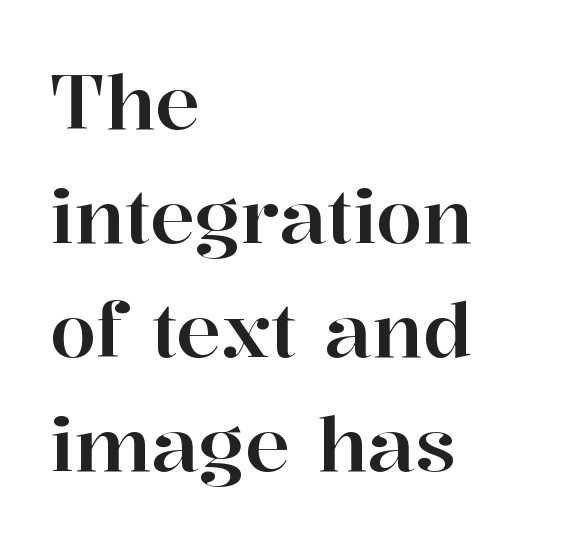
Q: Is the text italic (slanted)? A: No, it is upright.
Q: Is the typeface a serif or a sans-serif typeface? A: Serif.
Q: Is the text underlined? A: No.
Q: How is the paragraph aligned? A: Left-aligned.
Q: Is the spacing between letters normal or unusually wide? A: Normal.
Q: Is the spacing between lines tight, normal or loose? A: Normal.
Q: Width (condensed, normal, or wide)? A: Normal.
Q: Stroke contrast? A: High.
Q: x-height? A: Medium.
Q: Monospaced? A: No.
